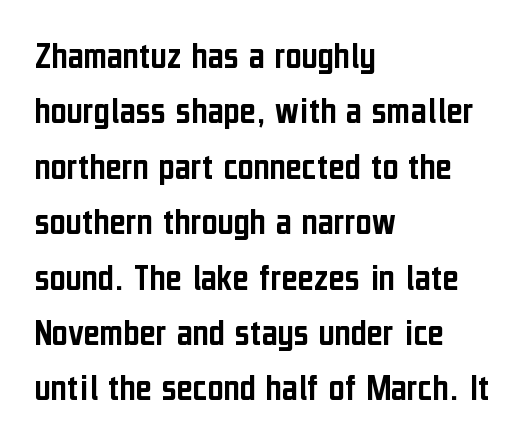
The image shows 39 px condensed sans-serif type, upright; set left-aligned, normal line spacing (1.42x), normal letter spacing, not underlined; low stroke contrast and a medium x-height.
